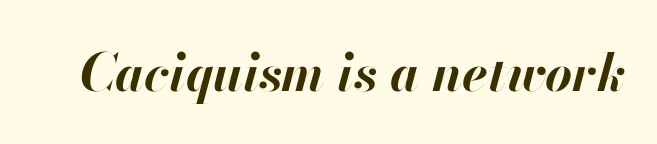
Q: Is the text bold? A: Yes.
Q: Is the text italic (slanted)? A: Yes, it leans right by about 13 degrees.
Q: Is the text underlined? A: No.
Q: Is the spacing between letters normal or unusually wide? A: Normal.
Q: Width (condensed, normal, or wide)? A: Normal.
Q: Stroke contrast? A: High.
Q: x-height? A: Small.
Q: Monospaced? A: No.
